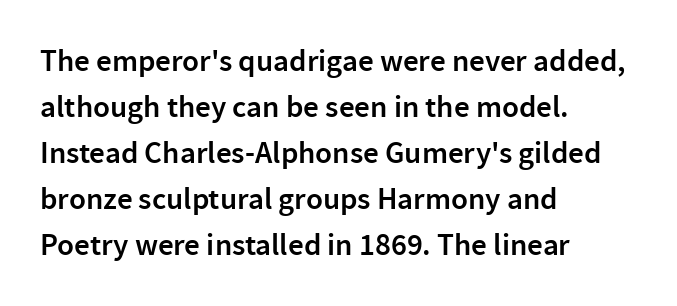
Q: Is the text bold? A: Semi-bold.
Q: Is the text italic (slanted)? A: No, it is upright.
Q: Is the typeface a serif or a sans-serif typeface? A: Sans-serif.
Q: Is the text underlined? A: No.
Q: How is the paragraph aligned? A: Left-aligned.
Q: Is the spacing between letters normal or unusually wide? A: Normal.
Q: Is the spacing between lines tight, normal or loose? A: Normal.
Q: Width (condensed, normal, or wide)? A: Normal.
Q: Stroke contrast? A: Low.
Q: x-height? A: Medium.
Q: Monospaced? A: No.
